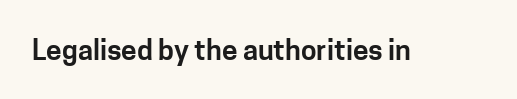
Tracking here is standard; glyphs follow each other at the usual distance. You can tell it's not italic because the verticals are truly vertical. Typographically, this falls in the sans-serif category. The letters advance in unequal steps, a hallmark of proportional type. No word sits above an underline.
